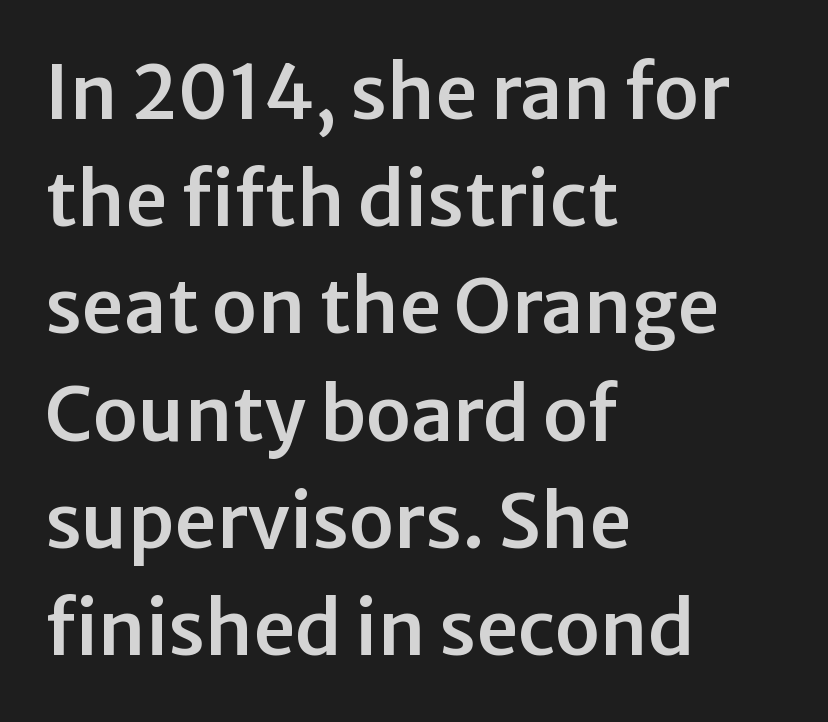
There is no visible air inserted between adjacent glyphs. Unlike a traditional serif, this face leaves its strokes unadorned. The baseline area is clear. The rag falls on the right side of this text block.
